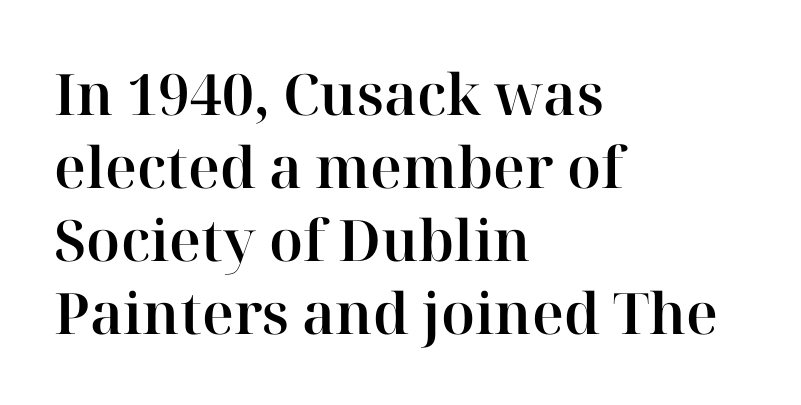
Q: Is the text italic (slanted)? A: No, it is upright.
Q: Is the typeface a serif or a sans-serif typeface? A: Serif.
Q: Is the text underlined? A: No.
Q: How is the paragraph aligned? A: Left-aligned.
Q: Is the spacing between letters normal or unusually wide? A: Normal.
Q: Is the spacing between lines tight, normal or loose? A: Normal.
Q: Width (condensed, normal, or wide)? A: Normal.
Q: Stroke contrast? A: High.
Q: x-height? A: Medium.
Q: Monospaced? A: No.
